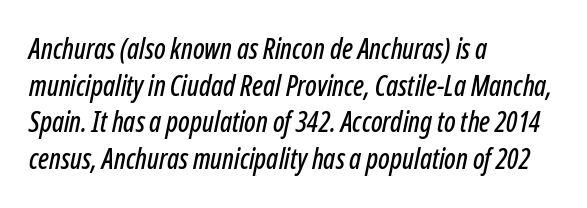
The block of text has a typical density, with ordinary space between rows. Nobody touched the tracking dial on this one. The lines are quadded left. The passage shown is typed in a proportional face where columns would drift.
